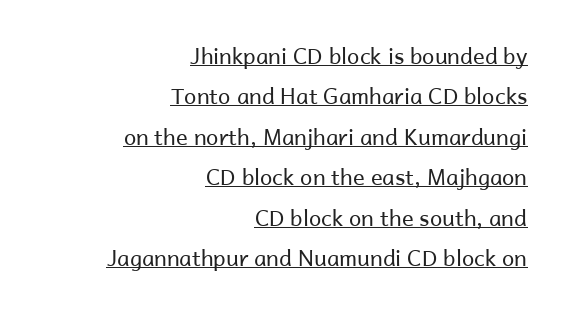
Q: Is the text bold? A: No.
Q: Is the text italic (slanted)? A: No, it is upright.
Q: Is the text underlined? A: Yes.
Q: How is the paragraph aligned? A: Right-aligned.
Q: Is the spacing between letters normal or unusually wide? A: Normal.
